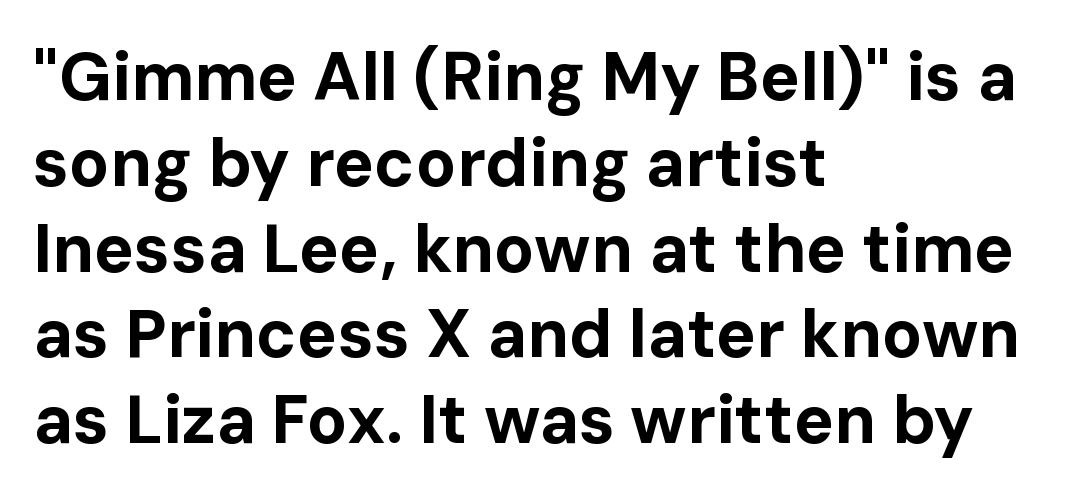
Every row of glyphs begins at an identical x-position on the left. Heavy-handed strokes throughout: this text is bold. Check where the strokes stop: nothing finishes them off — pure sans. Unlike italic type, these characters show no tilt at all.
